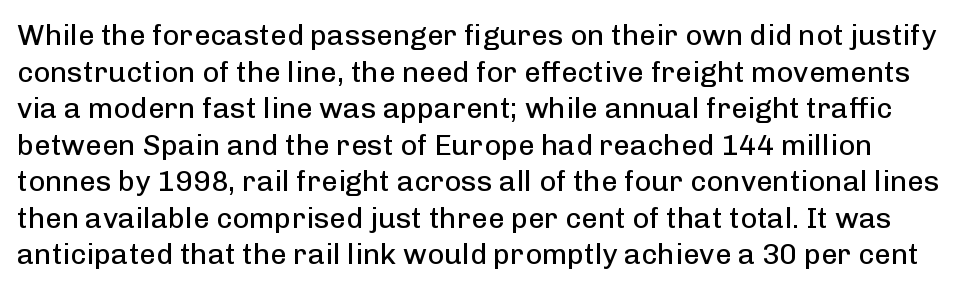
Regular leading. These lines are rendered in a variable-pitch font. Stems and bowls with no extra thickness — not bold. Bare-footed words on every line.
